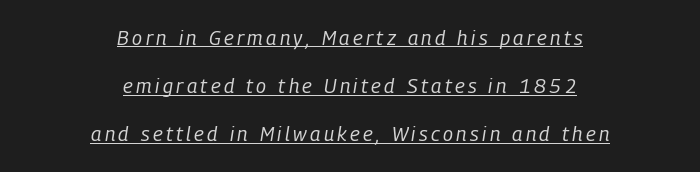
{"italic": "yes", "lean": "right", "slant_degrees": 9, "bold": "no", "underline": "yes", "align": "center", "line_spacing": "loose", "line_spacing_ratio": 2.41, "glyph_px": 20}
